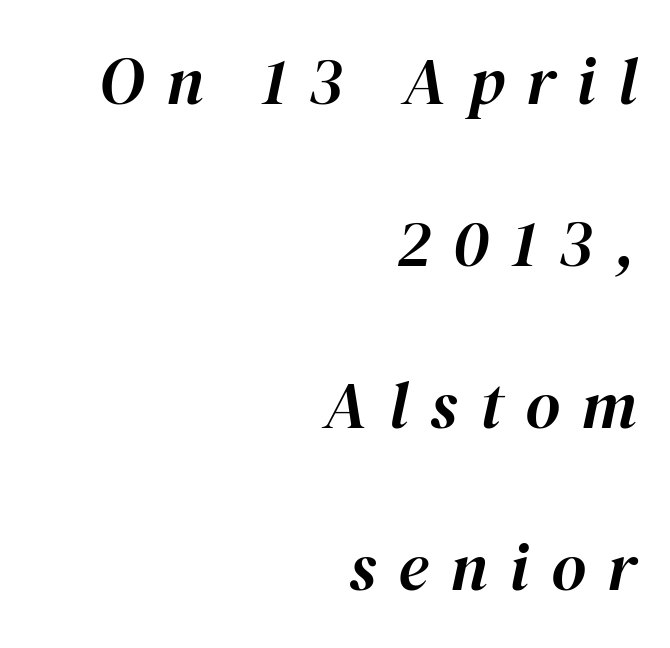
The image shows 67 px text type, italic (leaning right); set right-aligned, loose line spacing (2.42x), unusually wide letter spacing (+0.33 em), not underlined; high stroke contrast and a medium x-height.
